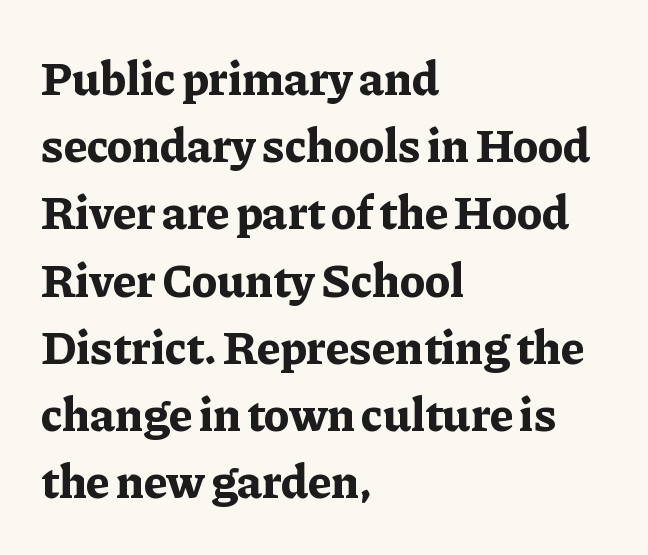
Q: Is the text bold? A: Yes.
Q: Is the text italic (slanted)? A: No, it is upright.
Q: Is the typeface a serif or a sans-serif typeface? A: Serif.
Q: Is the text underlined? A: No.
Q: How is the paragraph aligned? A: Left-aligned.
Q: Is the spacing between letters normal or unusually wide? A: Normal.
Q: Is the spacing between lines tight, normal or loose? A: Normal.
Q: Width (condensed, normal, or wide)? A: Normal.
Q: Stroke contrast? A: Low.
Q: x-height? A: Medium.
Q: Monospaced? A: No.
